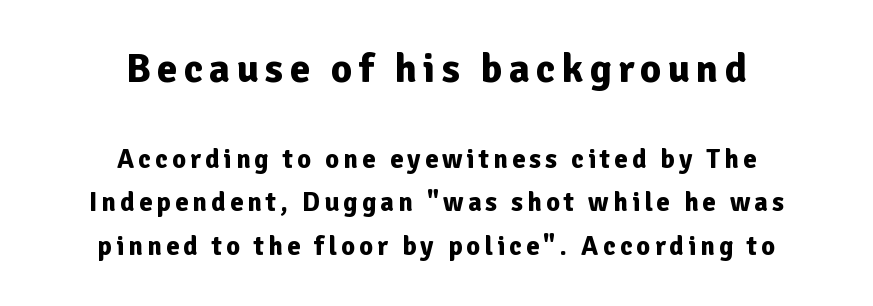
Q: Is the text bold? A: Yes.
Q: Is the text italic (slanted)? A: No, it is upright.
Q: Is the typeface a serif or a sans-serif typeface? A: Sans-serif.
Q: Is the text underlined? A: No.
Q: How is the paragraph aligned? A: Centered.
Q: Is the spacing between lines tight, normal or loose? A: Normal.
Q: Which block of text is set in a larger size, the first (top) or the second (bottom)? A: The first (top) one.
Q: Width (condensed, normal, or wide)? A: Normal.
Q: Stroke contrast? A: Low.
Q: x-height? A: Medium.
Q: Monospaced? A: No.
